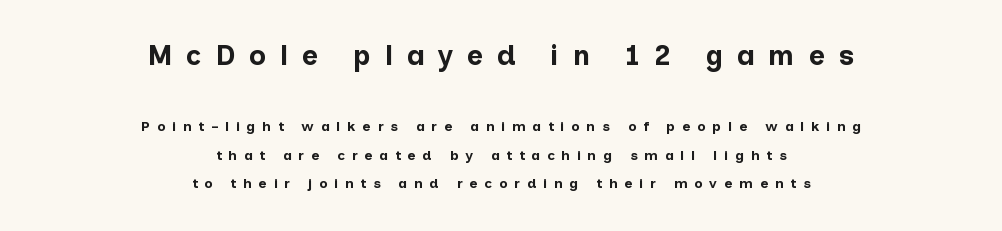
{"serif": "no", "italic": "no", "bold": "yes", "weight": "bold", "width": "normal", "stroke_contrast": "low", "x_height": "medium", "monospaced": "no", "underline": "no", "align": "center", "line_spacing": "loose", "line_spacing_ratio": 2.03, "letter_spacing": "wide", "letter_spacing_em": 0.49, "larger_block": "first", "size_ratio": 2.0, "glyph_px": 28}
